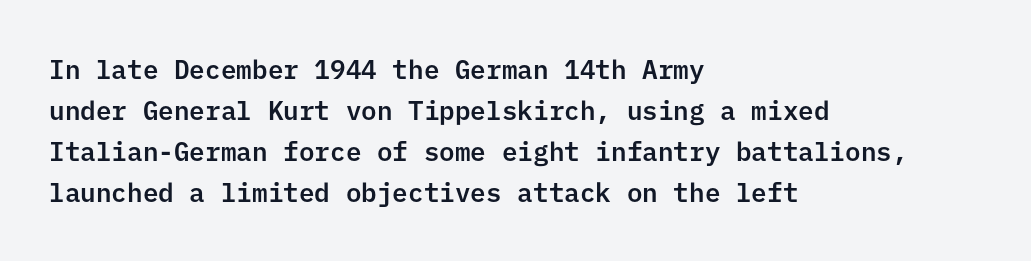
The image shows 26 px text type, upright; set left-aligned, normal line spacing (1.58x), normal letter spacing, not underlined.
